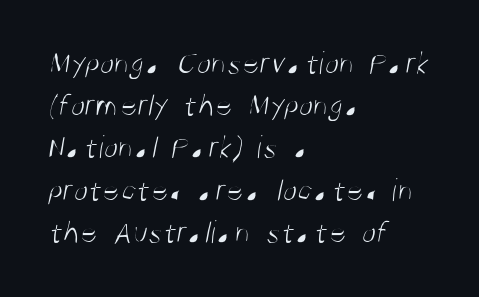
Students, note that the glyphs here touch the page at normal intervals. Looks like regular typesetting: each glyph gets only the width it needs. Compared with typical paragraphs, the rows here are spaced about the same. The paragraph has a hard left edge and a soft right edge. Weight class: somewhere from thin through regular.
